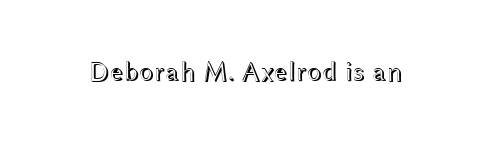
Q: Is the text italic (slanted)? A: No, it is upright.
Q: Is the text underlined? A: No.
Q: Is the spacing between letters normal or unusually wide? A: Normal.
